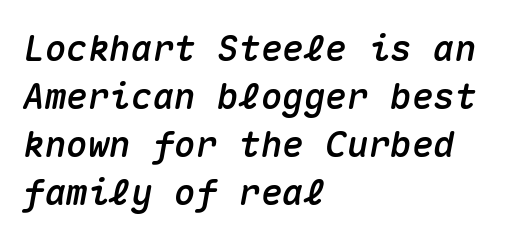
Q: Is the text italic (slanted)? A: Yes, it leans right by about 10 degrees.
Q: Is the text underlined? A: No.
Q: How is the paragraph aligned? A: Left-aligned.
Q: Is the spacing between letters normal or unusually wide? A: Normal.
Q: Is the spacing between lines tight, normal or loose? A: Normal.
Q: Width (condensed, normal, or wide)? A: Normal.
Q: Stroke contrast? A: Medium.
Q: x-height? A: Medium.
Q: Monospaced? A: Yes.
